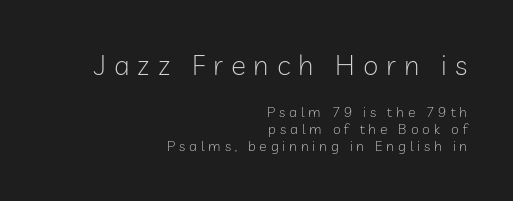
{"serif": "no", "italic": "no", "bold": "no", "weight": "light", "width": "normal", "stroke_contrast": "low", "x_height": "medium", "monospaced": "no", "underline": "no", "align": "right", "line_spacing_ratio": 1.2, "letter_spacing": "wide", "letter_spacing_em": 0.28, "larger_block": "first", "size_ratio": 2.0, "glyph_px": 28}
